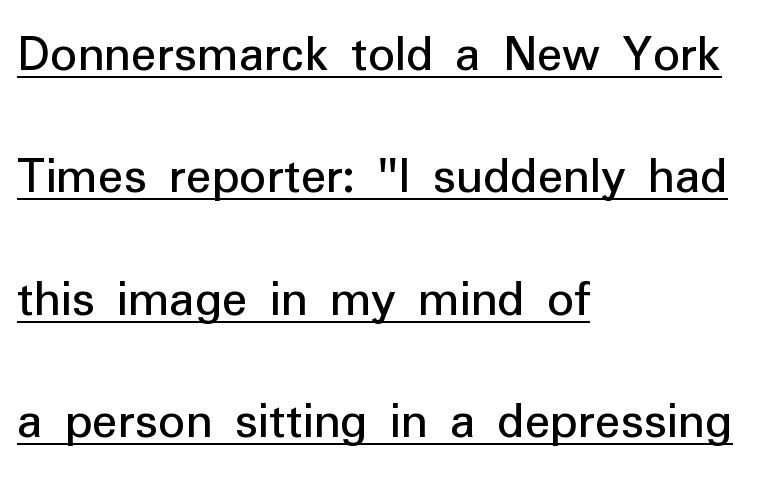
The image shows 53 px regular-weight sans-serif type, upright; set left-aligned, loose line spacing (2.31x), normal letter spacing, underlined; low stroke contrast and a medium x-height.
